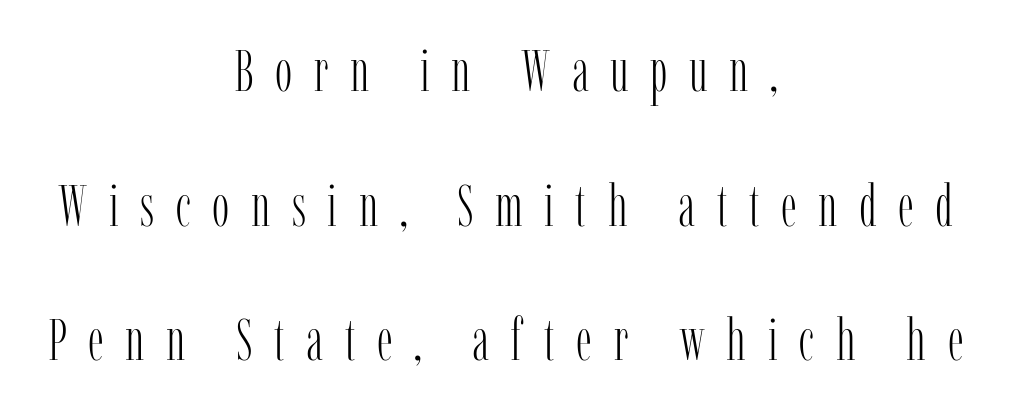
The image shows 58 px light, condensed serif type, upright; set centered, loose line spacing (2.32x), unusually wide letter spacing (+0.37 em), not underlined; low stroke contrast and a medium x-height.
